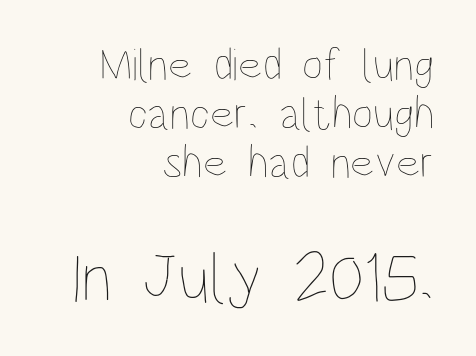
Q: Is the text bold? A: No.
Q: Is the text italic (slanted)? A: No, it is upright.
Q: Is the text underlined? A: No.
Q: How is the paragraph aligned? A: Right-aligned.
Q: Is the spacing between letters normal or unusually wide? A: Normal.
Q: Is the spacing between lines tight, normal or loose? A: Tight.
Q: Which block of text is set in a larger size, the first (top) or the second (bottom)? A: The second (bottom) one.
Q: Width (condensed, normal, or wide)? A: Condensed.
Q: Stroke contrast? A: Low.
Q: x-height? A: Large.
Q: Monospaced? A: No.
